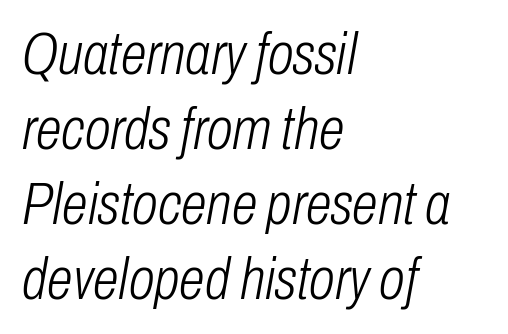
Q: Is the text bold? A: No.
Q: Is the text italic (slanted)? A: Yes, it leans right by about 10 degrees.
Q: Is the text underlined? A: No.
Q: How is the paragraph aligned? A: Left-aligned.
Q: Is the spacing between letters normal or unusually wide? A: Normal.
Q: Is the spacing between lines tight, normal or loose? A: Normal.
Q: Width (condensed, normal, or wide)? A: Condensed.
Q: Stroke contrast? A: Low.
Q: x-height? A: Medium.
Q: Monospaced? A: No.
